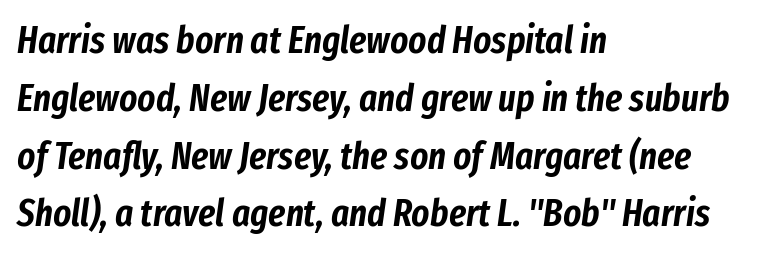
Q: Is the text italic (slanted)? A: Yes, it leans right by about 8 degrees.
Q: Is the text underlined? A: No.
Q: How is the paragraph aligned? A: Left-aligned.
Q: Is the spacing between letters normal or unusually wide? A: Normal.
Q: Is the spacing between lines tight, normal or loose? A: Normal.
Q: Width (condensed, normal, or wide)? A: Condensed.
Q: Stroke contrast? A: Low.
Q: x-height? A: Medium.
Q: Monospaced? A: No.
